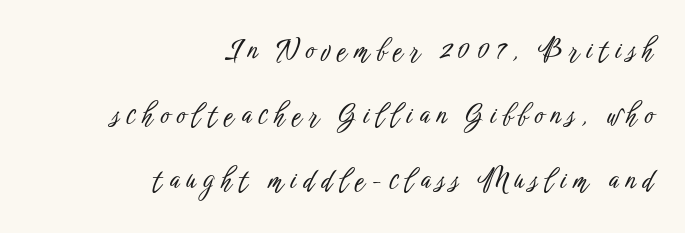
This rendering features lettering with no underline. Every row of glyphs terminates at an identical x-position on the right. Does the leading feel generous? Absolutely, it's lavish.
